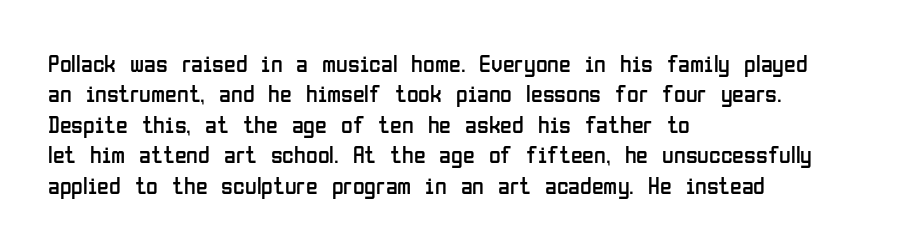
Q: Is the text bold? A: No.
Q: Is the text italic (slanted)? A: No, it is upright.
Q: Is the text underlined? A: No.
Q: How is the paragraph aligned? A: Left-aligned.
Q: Is the spacing between letters normal or unusually wide? A: Normal.
Q: Is the spacing between lines tight, normal or loose? A: Normal.
